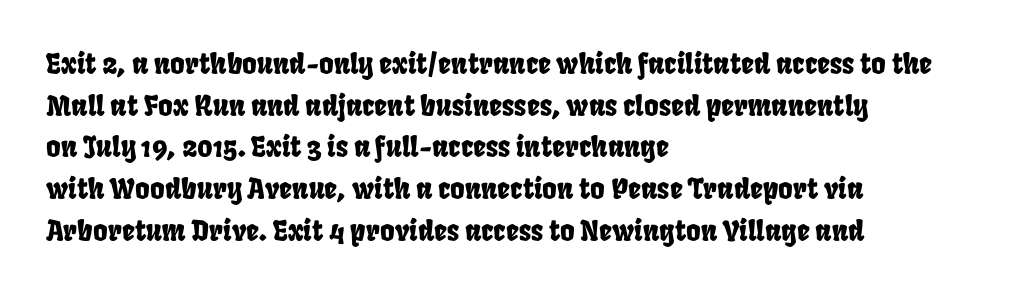
Q: Is the text underlined? A: No.
Q: How is the paragraph aligned? A: Left-aligned.
Q: Is the spacing between letters normal or unusually wide? A: Normal.
Q: Is the spacing between lines tight, normal or loose? A: Normal.
Q: Width (condensed, normal, or wide)? A: Condensed.
Q: Stroke contrast? A: Low.
Q: x-height? A: Large.
Q: Monospaced? A: No.
